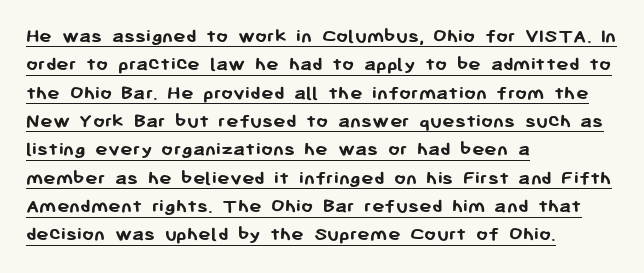
The image shows 21 px bold type, upright; set left-aligned, normal line spacing (1.35x), normal letter spacing, underlined.
